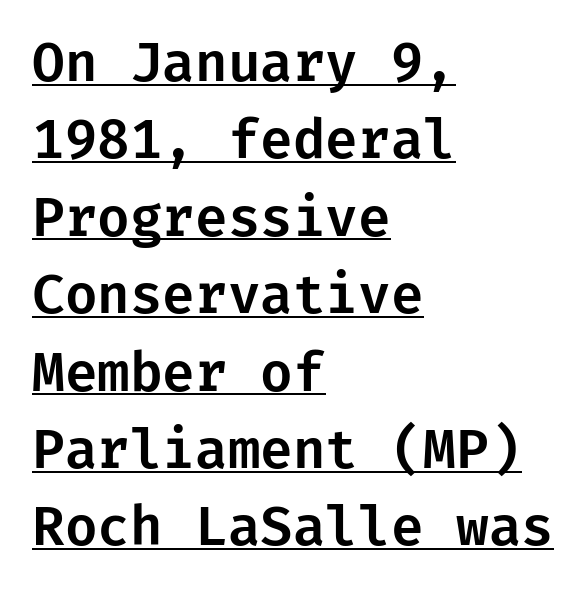
{"serif": "no", "italic": "no", "width": "normal", "stroke_contrast": "low", "x_height": "medium", "underline": "yes", "align": "left", "line_spacing": "normal", "line_spacing_ratio": 1.46, "letter_spacing": "normal", "letter_spacing_em": 0.0, "glyph_px": 53}
